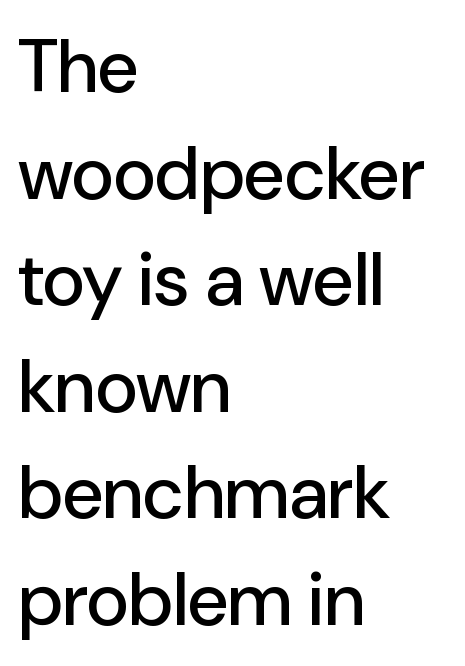
{"serif": "no", "italic": "no", "width": "normal", "stroke_contrast": "low", "x_height": "medium", "monospaced": "no", "underline": "no", "align": "left", "line_spacing": "normal", "line_spacing_ratio": 1.44, "letter_spacing": "normal", "letter_spacing_em": 0.0, "glyph_px": 74}
